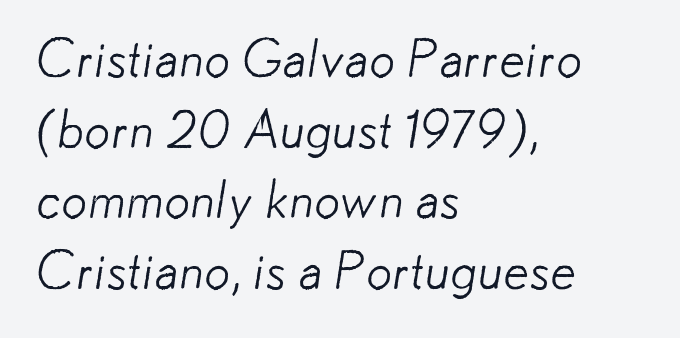
{"serif": "no", "bold": "no", "weight": "light", "width": "normal", "stroke_contrast": "low", "x_height": "small", "monospaced": "no", "underline": "no", "align": "left", "line_spacing": "normal", "line_spacing_ratio": 1.36, "letter_spacing": "normal", "letter_spacing_em": 0.0, "glyph_px": 52}
